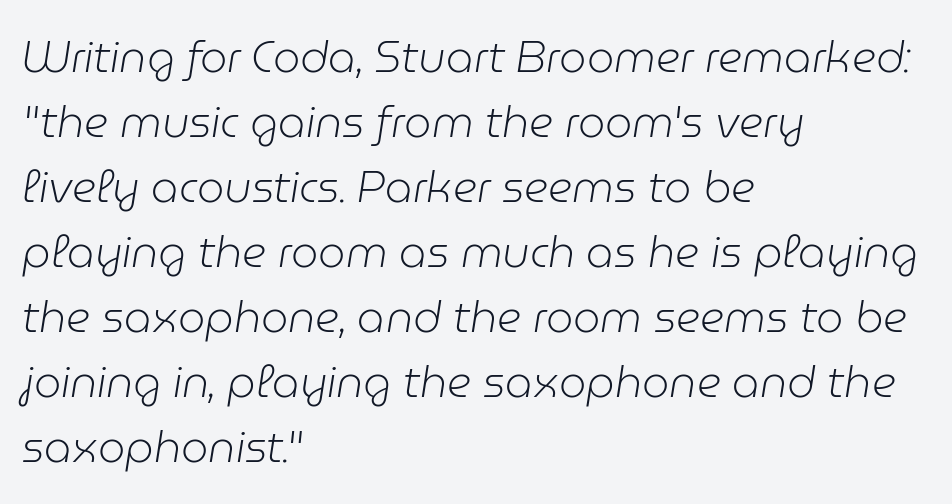
Proportional: the letters do not fall into vertical columns. Is the stroke heavy? The answer is a plain regular-or-lighter. Characters follow at the spacing the type designer built in. In terms of leading, this rendering sits right in the middle. The lettering tilts uniformly, giving the passage an italic look.
